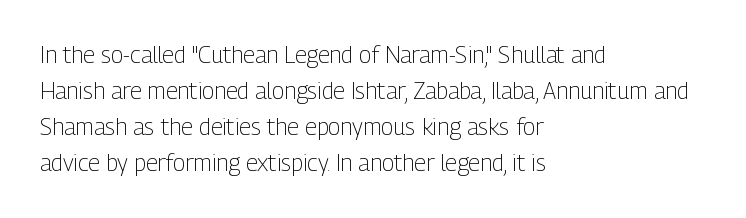
{"italic": "no", "bold": "no", "underline": "no", "align": "left", "line_spacing": "normal", "line_spacing_ratio": 1.57, "letter_spacing": "normal", "letter_spacing_em": 0.0, "glyph_px": 23}
